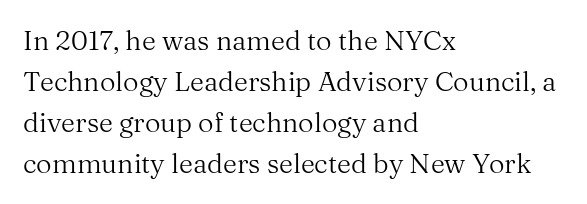
The image shows 27 px text type, upright; set left-aligned, normal line spacing (1.52x), normal letter spacing, not underlined.
